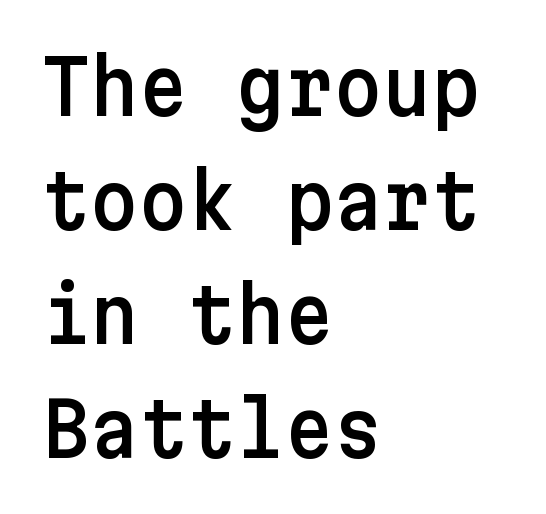
Q: Is the text italic (slanted)? A: No, it is upright.
Q: Is the typeface a serif or a sans-serif typeface? A: Sans-serif.
Q: Is the text underlined? A: No.
Q: How is the paragraph aligned? A: Left-aligned.
Q: Is the spacing between letters normal or unusually wide? A: Normal.
Q: Is the spacing between lines tight, normal or loose? A: Normal.
Q: Width (condensed, normal, or wide)? A: Normal.
Q: Stroke contrast? A: Low.
Q: x-height? A: Medium.
